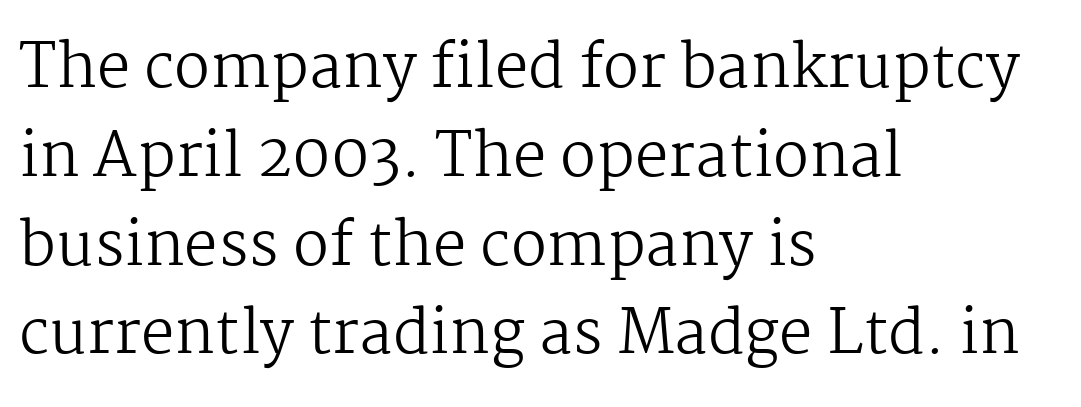
A typesetter would call this proportional, since set widths differ per character. Italic: no, the glyphs are upright roman. Stroke thickness stays within the range of a standard reading face or lighter. Honestly, the row spacing looks completely unremarkable. Visually the block forms a straight wall on the left and a jagged coastline on the right. The letters carry serifs — small finishing strokes at the ends of their stems.
